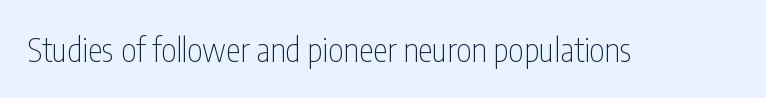
The image shows 33 px thin, condensed sans-serif type, upright; set normal letter spacing, not underlined; low stroke contrast and a medium x-height.
